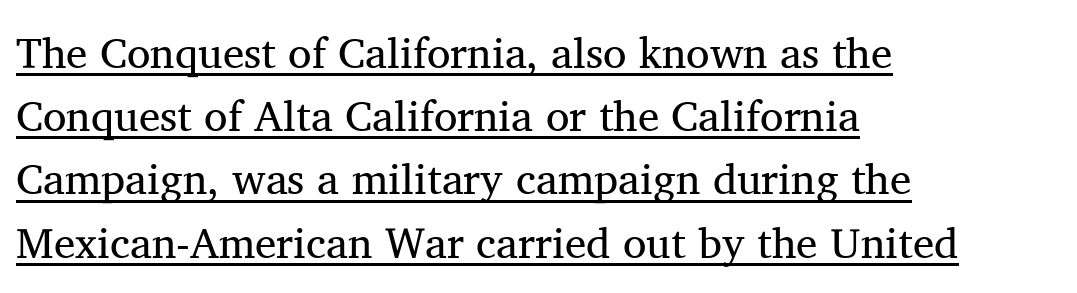
The image shows 43 px regular-weight serif type, upright; set left-aligned, normal line spacing (1.47x), normal letter spacing, underlined; medium stroke contrast and a medium x-height.
